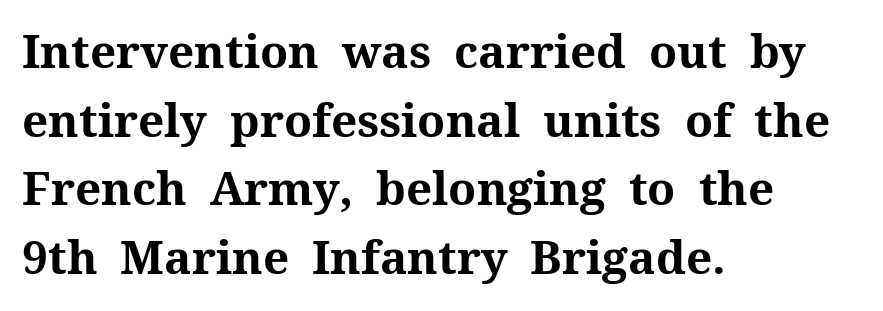
The image shows 46 px bold serif type, upright; set left-aligned, normal line spacing (1.49x), normal letter spacing, not underlined; medium stroke contrast and a medium x-height.
